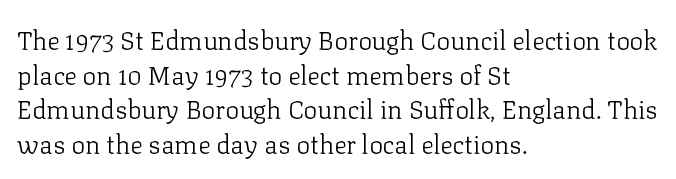
{"italic": "no", "bold": "no", "underline": "no", "align": "left", "line_spacing": "normal", "line_spacing_ratio": 1.33, "letter_spacing": "normal", "letter_spacing_em": 0.0, "glyph_px": 26}
